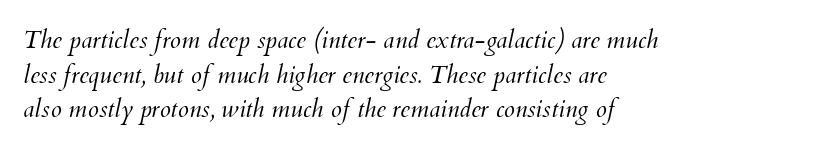
The gap between lines stays unmarked. The cut favours lightness, reaching ordinary text weight at its darkest. Look at the tracking — it's just the regular setting, nothing added. Visually the block forms a straight wall on the left and a jagged coastline on the right.
